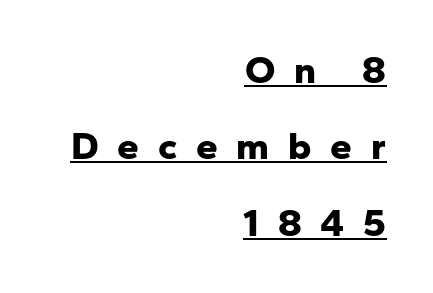
{"serif": "no", "italic": "no", "bold": "yes", "weight": "bold", "width": "normal", "stroke_contrast": "low", "x_height": "medium", "monospaced": "no", "underline": "yes", "align": "right", "line_spacing": "loose", "line_spacing_ratio": 1.96, "letter_spacing": "wide", "letter_spacing_em": 0.48, "glyph_px": 39}
